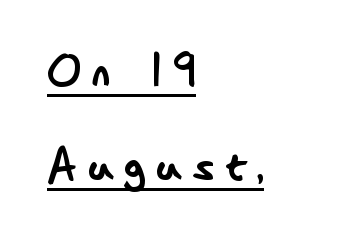
{"serif": "no", "italic": "no", "bold": "no", "weight": "regular", "width": "condensed", "stroke_contrast": "low", "x_height": "small", "monospaced": "no", "underline": "yes", "align": "left", "line_spacing_ratio": 1.71, "glyph_px": 55}
